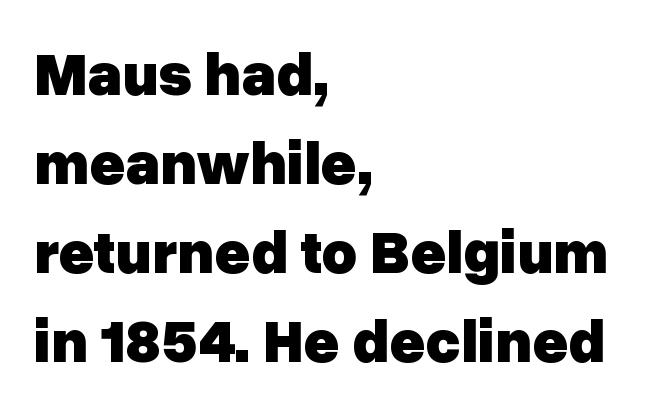
The image shows 61 px heavy sans-serif type, upright; set left-aligned, normal line spacing (1.46x), normal letter spacing, not underlined; low stroke contrast and a medium x-height.
